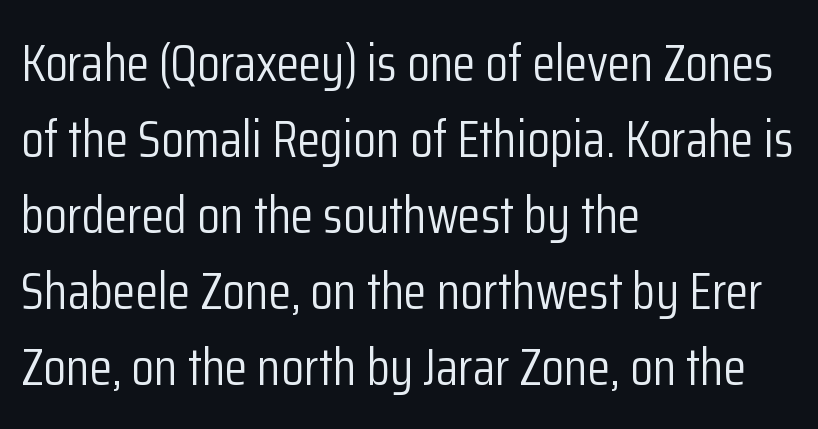
The paragraph has a hard left edge and a soft right edge. The vertical gap from one line to the next is medium. The typeface chosen for these lines omits serifs. This is not heavy type; no bold has been used.
